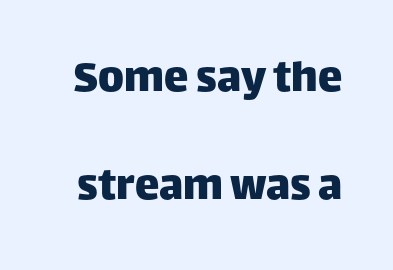
{"serif": "no", "italic": "no", "width": "normal", "stroke_contrast": "low", "x_height": "large", "monospaced": "no", "underline": "no", "line_spacing": "loose", "line_spacing_ratio": 2.2, "letter_spacing": "normal", "letter_spacing_em": 0.0, "glyph_px": 49}
